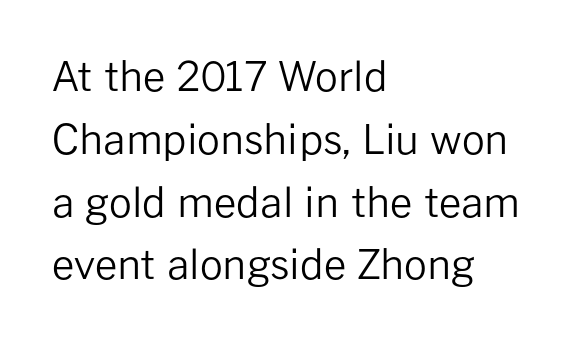
Looks like regular typesetting: each glyph gets only the width it needs. This rendering leaves character spacing at its baseline value. The strokes are not fattened; the text isn't bold. Type style note: lacks serifs. Lines of text with bare space underneath. Each new line begins a customary step beneath the previous one.
